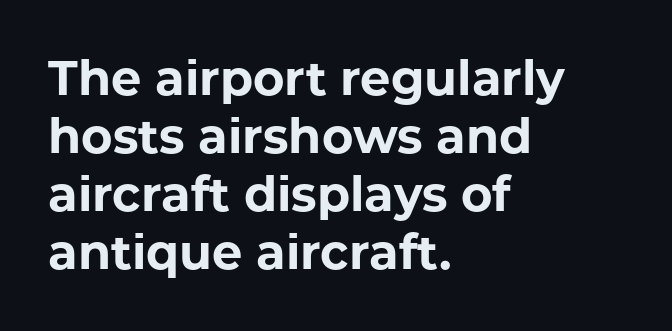
Q: Is the text bold? A: Yes.
Q: Is the text italic (slanted)? A: No, it is upright.
Q: Is the typeface a serif or a sans-serif typeface? A: Sans-serif.
Q: Is the text underlined? A: No.
Q: How is the paragraph aligned? A: Left-aligned.
Q: Is the spacing between letters normal or unusually wide? A: Normal.
Q: Width (condensed, normal, or wide)? A: Normal.
Q: Stroke contrast? A: Low.
Q: x-height? A: Medium.
Q: Monospaced? A: No.
